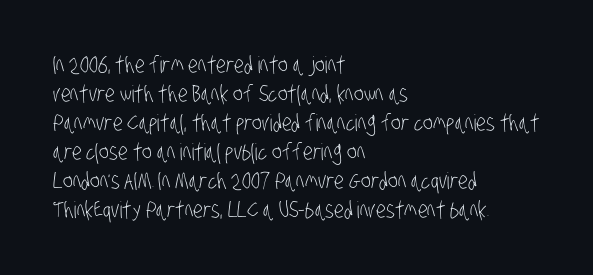
{"bold": "no", "underline": "no", "align": "left", "line_spacing": "normal", "line_spacing_ratio": 1.26, "letter_spacing": "normal", "letter_spacing_em": 0.0, "glyph_px": 23}
